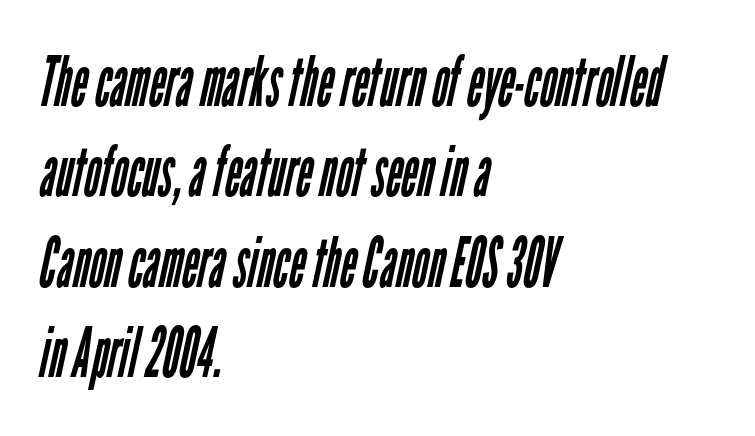
Character widths vary here, with narrow letters taking less room than wide ones. Line beginnings align vertically; line endings do not. Letters rest on an invisible, unmarked baseline. Caption: standard tracking, unaltered. A typesetter would call this leading conventional body-copy spacing. What kind of face is this? One without serifs — a sans.
